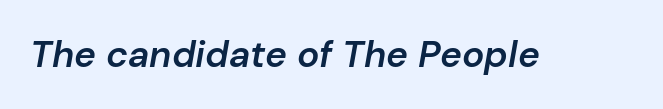
The image shows 37 px semibold type, italic (leaning right); set normal letter spacing, not underlined; low stroke contrast and a medium x-height.
